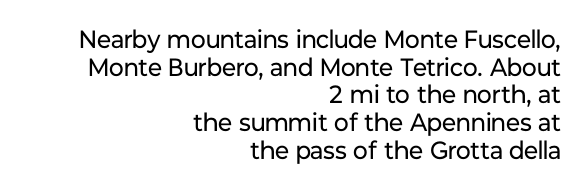
Is there much room between lines? No — they nearly touch. Has an underline been added? It has not. This is the regular roman posture of the typeface. Every row of glyphs terminates at an identical x-position on the right.
